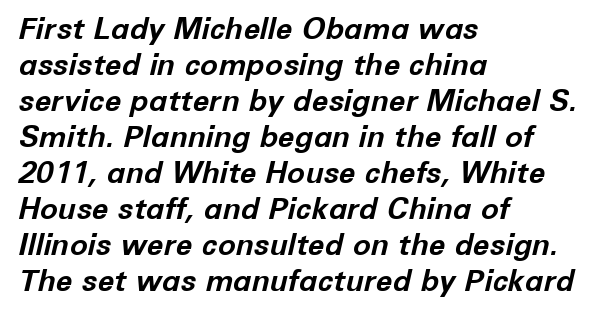
Underline: absent. The face used here is rendered with its standard letterfit. Emphasis by weight is at full strength: bold. Italic: yes, the glyphs are oblique.
